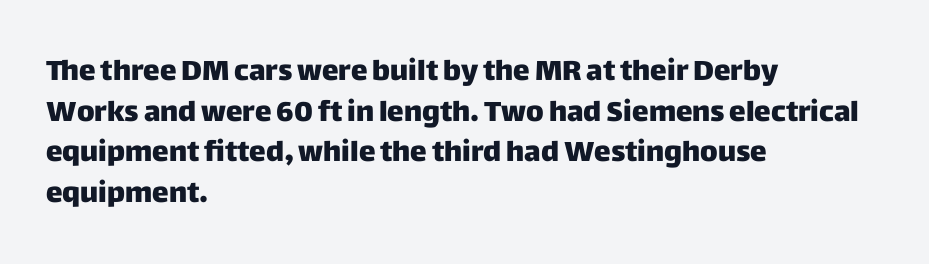
{"serif": "no", "italic": "no", "bold": "yes", "weight": "heavy", "width": "normal", "stroke_contrast": "low", "x_height": "large", "monospaced": "no", "underline": "no", "align": "left", "line_spacing": "normal", "line_spacing_ratio": 1.45, "letter_spacing": "normal", "letter_spacing_em": 0.0, "glyph_px": 28}
